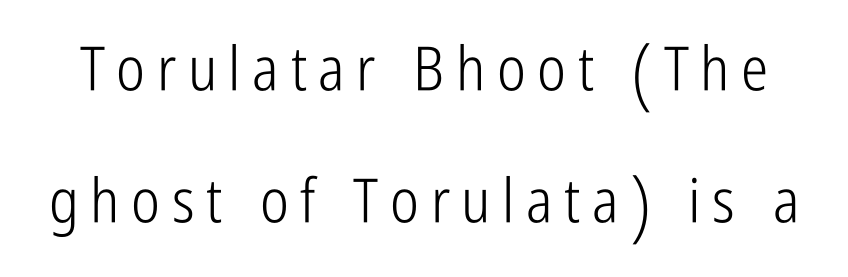
I'd call this a sans setting — the letters go barefoot. The characters are drawn with everyday or finer stroke widths. Designer's note — italics off, roman on. Honestly, the rows look like they've been pulled way apart. Plain, unruled lines of type.
